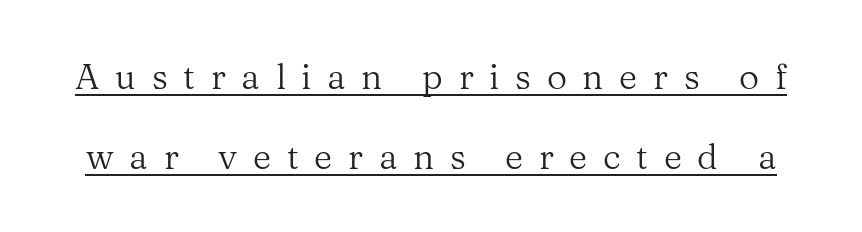
The image shows 35 px regular-weight serif type, upright; set loose line spacing (2.28x), unusually wide letter spacing (+0.45 em), underlined; medium stroke contrast and a medium x-height.
